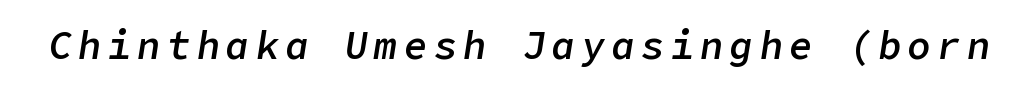
Yep, that's italic — everything's leaning. The string is rendered with underlining switched off. Typographic density is moderately raised because the face is semibold.
